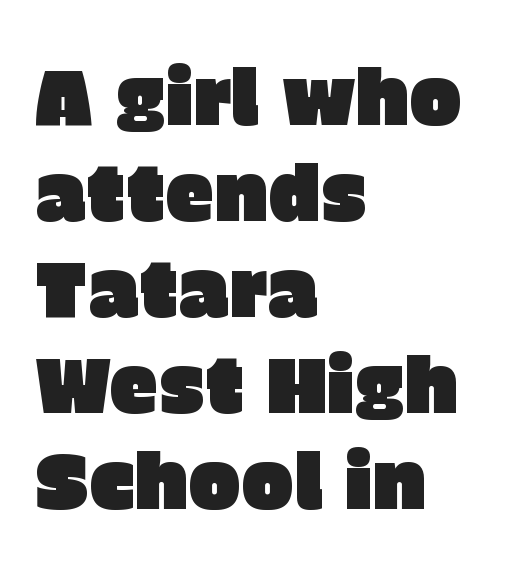
The image shows 78 px sans-serif type, upright; set left-aligned, line spacing 1.23x, normal letter spacing, not underlined; low stroke contrast and a large x-height.
